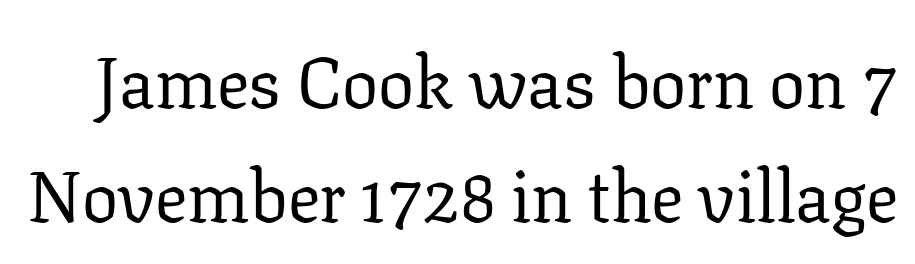
The image shows 72 px regular-weight serif type, upright; set normal line spacing (1.59x), normal letter spacing, not underlined; low stroke contrast and a medium x-height.
